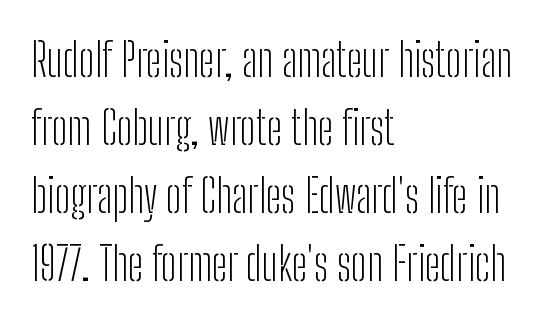
{"serif": "no", "italic": "no", "bold": "no", "weight": "light", "width": "condensed", "stroke_contrast": "low", "x_height": "medium", "monospaced": "no", "underline": "no", "align": "left", "line_spacing": "normal", "line_spacing_ratio": 1.48, "letter_spacing": "normal", "letter_spacing_em": 0.0, "glyph_px": 46}
